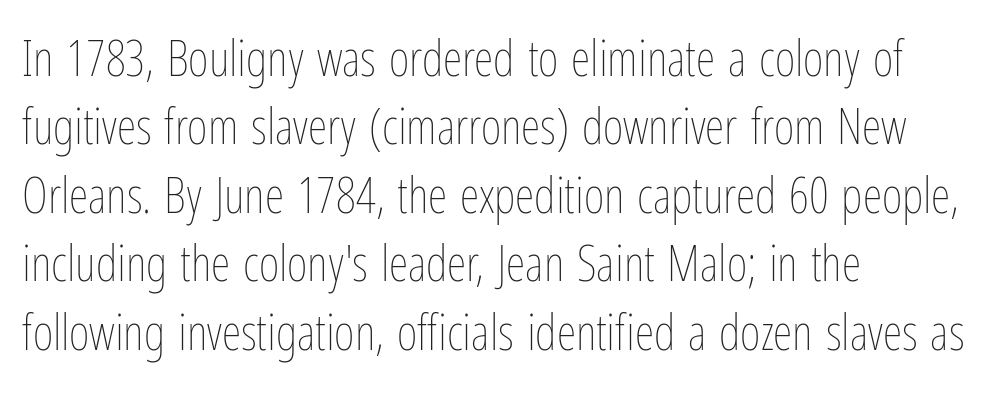
The paragraph has a hard left edge and a soft right edge. Letter spacing: default. Each row of text sits above clean, open space. Vertical stems look standard width or narrower in stroke.
